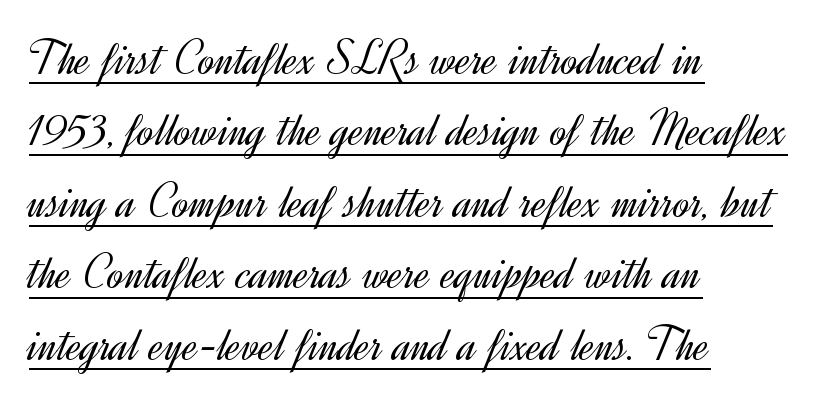
The image shows 50 px light sans-serif type; set left-aligned, normal line spacing (1.43x), normal letter spacing, underlined; a small x-height.
